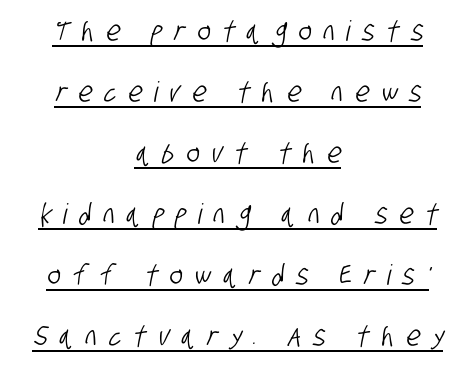
Unlike a traditional serif, this face leaves its strokes unadorned. These lines are rendered in a variable-pitch font. Someone cranked the tracking dial way up on this one. A continuous stroke trails under the words, as in a hyperlink.
